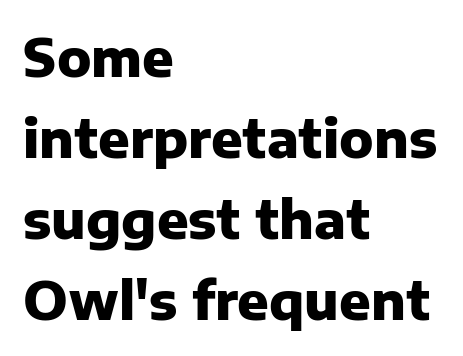
Glyph-to-glyph distance matches everyday printed text. Unmarked baselines from the first word to the last. Italic? Not at all — the glyphs are vertical. The leading is moderate, giving the passage an even texture. Do the characters align in a grid? No, the font is proportional. Stroke terminals: plain, sans-serif.
